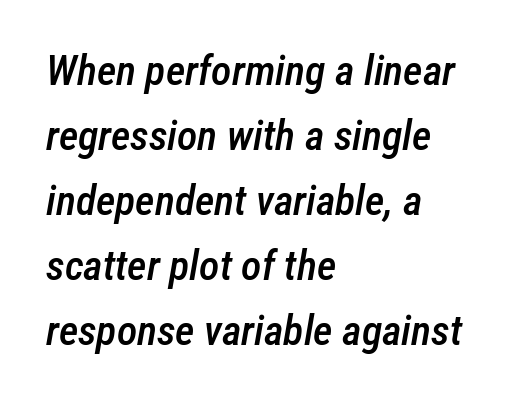
The image shows 42 px semibold, condensed type, italic (leaning right); set left-aligned, normal line spacing (1.55x), normal letter spacing, not underlined; low stroke contrast and a medium x-height.
